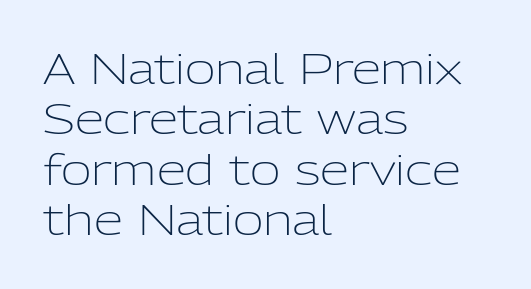
The image shows 42 px light sans-serif type, upright; set left-aligned, line spacing 1.2x, normal letter spacing, not underlined; low stroke contrast and a medium x-height.
